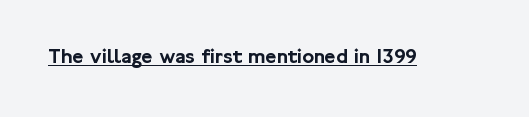
The image shows 22 px text type, upright; set normal letter spacing, underlined.
